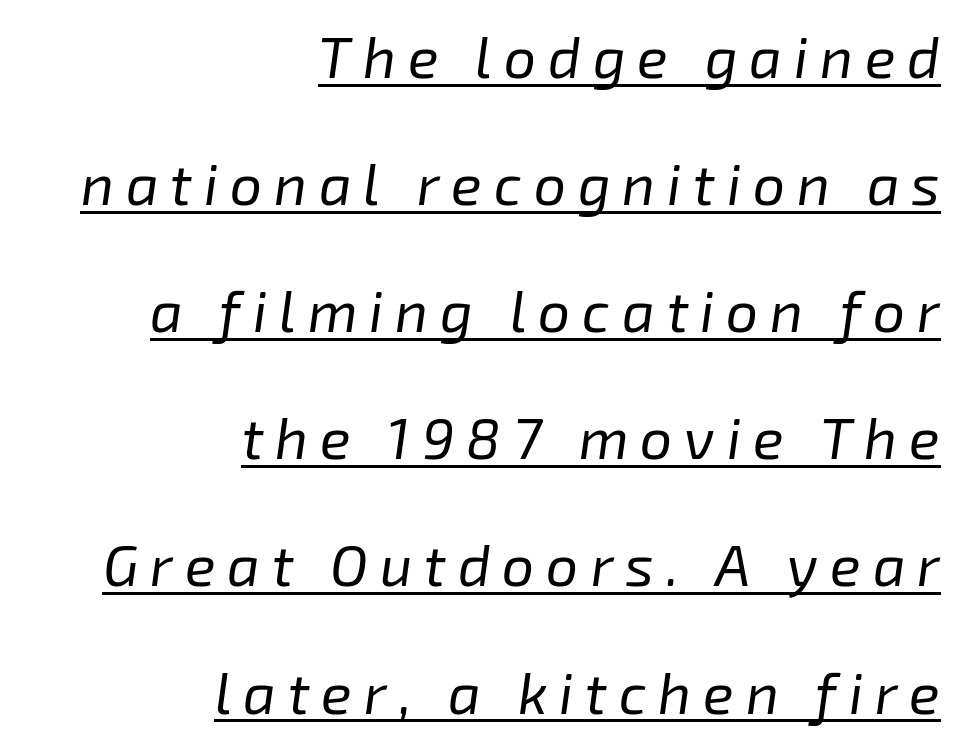
Reading down the column, the eye jumps a long way to each next line. The typesetter has applied underlining to the passage shown. Nothing heavy about these letters — not bold at all. Think of a printed novel: that variable character pitch is what you see here. The tracking jumps out immediately: characters are airy and widely separated. These lines stack with their right ends in a neat column.
